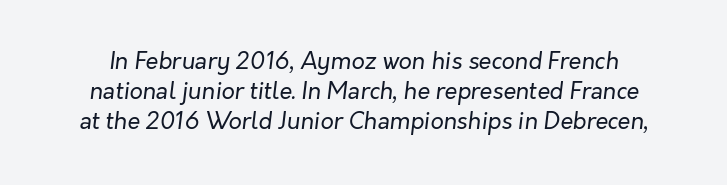
{"italic": "yes", "lean": "right", "slant_degrees": 7, "bold": "no", "underline": "no", "line_spacing": "normal", "line_spacing_ratio": 1.3, "letter_spacing": "normal", "letter_spacing_em": 0.0, "glyph_px": 23}
